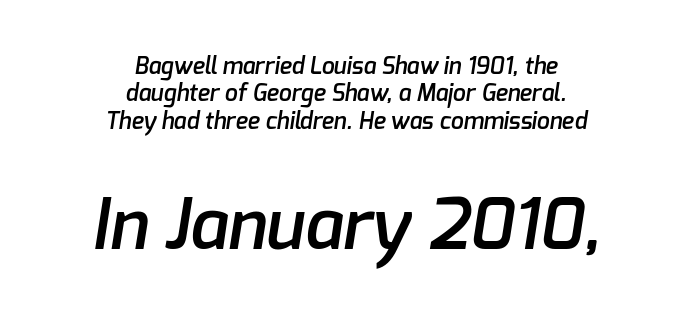
Semibold letterforms, between regular and bold. Observe the ordinary spacing: letters are neighbours, not strangers. This sample is center-justified, so both line endings float freely. No feet cap the strokes, marking this as sans-serif type.
